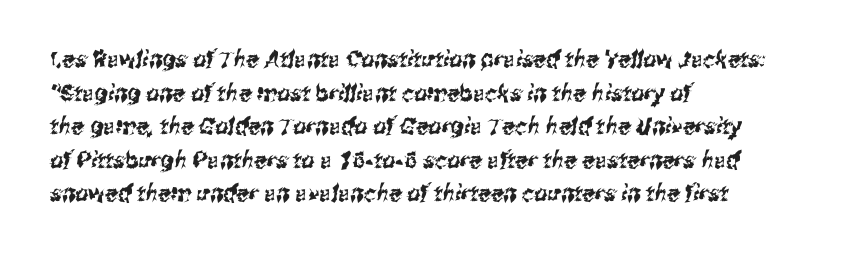
The image shows 23 px text type; set left-aligned, normal line spacing (1.46x), normal letter spacing, not underlined.
